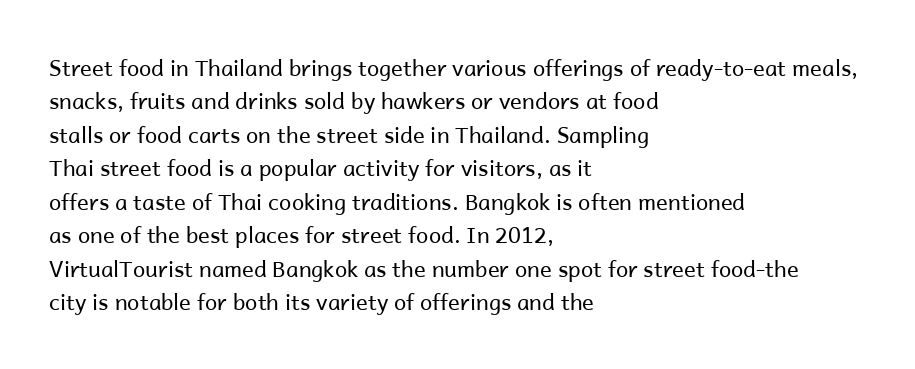
The image shows 22 px text type, upright; set left-aligned, normal line spacing (1.52x), normal letter spacing, not underlined.
